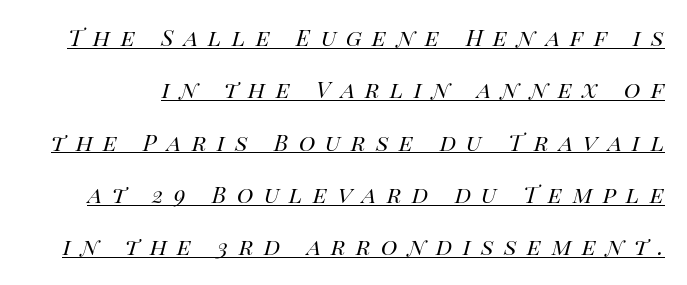
{"italic": "yes", "lean": "right", "slant_degrees": 14, "bold": "no", "weight": "regular", "width": "normal", "stroke_contrast": "high", "x_height": "large", "monospaced": "no", "underline": "yes", "line_spacing_ratio": 1.87, "letter_spacing": "wide", "letter_spacing_em": 0.37, "glyph_px": 28}
